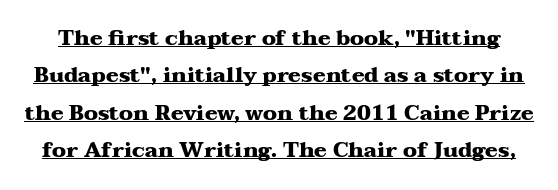
The image shows 21 px bold type, upright; set line spacing 1.78x, normal letter spacing, underlined.
